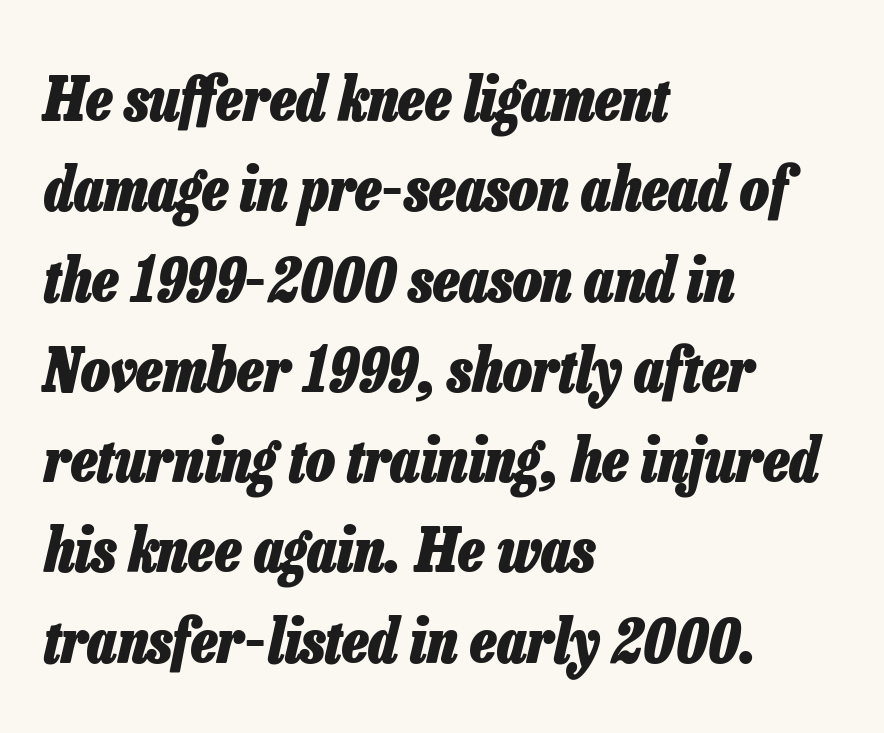
The leading is moderate, giving the passage an even texture. The lines in this sample share a left origin and differ only in where they stop. The letters advance in unequal steps, a hallmark of proportional type. Decoration check: the copy has no underline. This sample uses an oblique cut, with every glyph tilted off the vertical.
